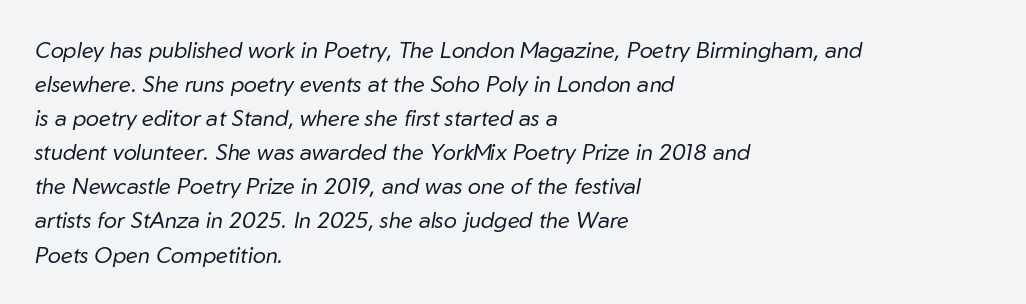
{"italic": "yes", "lean": "right", "slant_degrees": 10, "bold": "no", "underline": "no", "align": "left", "line_spacing": "normal", "line_spacing_ratio": 1.55, "letter_spacing": "normal", "letter_spacing_em": 0.0, "glyph_px": 22}
